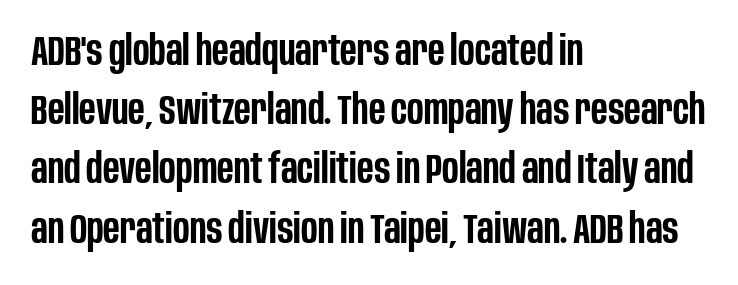
{"serif": "no", "italic": "no", "bold": "semi", "weight": "semibold", "width": "condensed", "stroke_contrast": "low", "x_height": "large", "monospaced": "no", "underline": "no", "align": "left", "line_spacing": "normal", "line_spacing_ratio": 1.41, "letter_spacing": "normal", "letter_spacing_em": 0.0, "glyph_px": 42}
